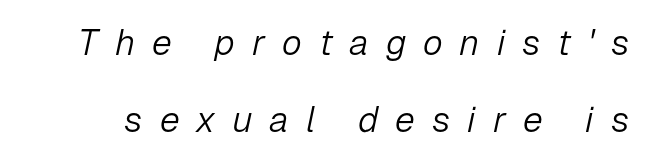
The line texture is sparse and dotted thanks to wide tracking. This is oblique type, the kind used for emphasis or titles. The passage shown is typed in a proportional face where columns would drift. Heaviness? Minimal to ordinary, like unemphasized prose. Airy leading.
